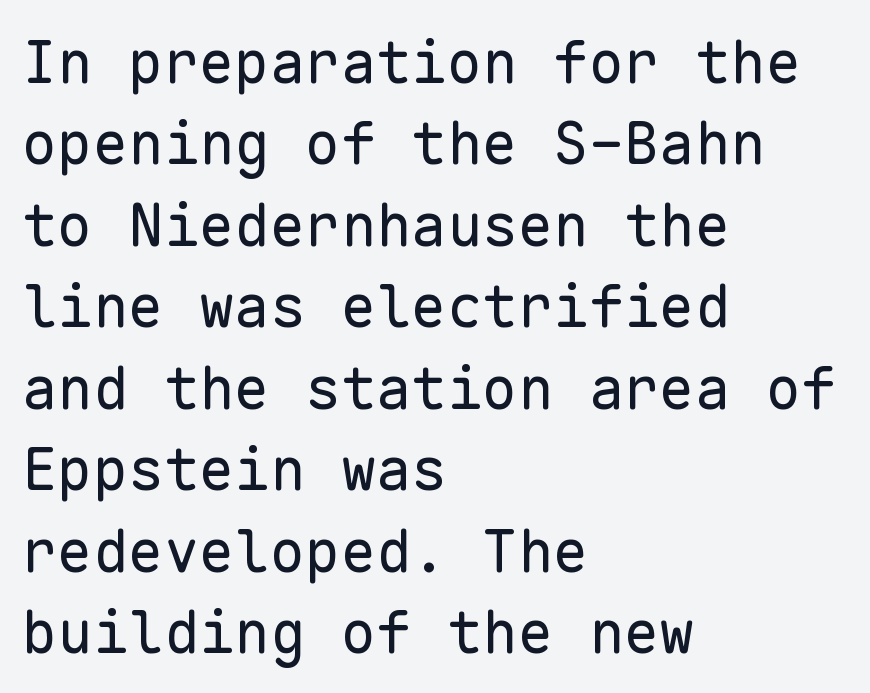
Q: Is the text bold? A: No.
Q: Is the text italic (slanted)? A: No, it is upright.
Q: Is the typeface a serif or a sans-serif typeface? A: Sans-serif.
Q: Is the text underlined? A: No.
Q: How is the paragraph aligned? A: Left-aligned.
Q: Is the spacing between letters normal or unusually wide? A: Normal.
Q: Is the spacing between lines tight, normal or loose? A: Normal.
Q: Width (condensed, normal, or wide)? A: Normal.
Q: Stroke contrast? A: Low.
Q: x-height? A: Medium.
Q: Monospaced? A: Yes.
